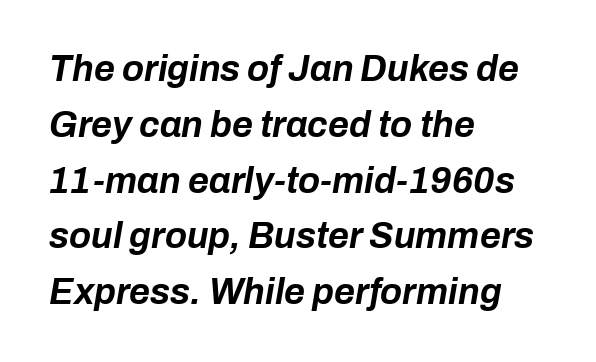
Q: Is the text bold? A: Yes.
Q: Is the text italic (slanted)? A: Yes, it leans right by about 10 degrees.
Q: Is the text underlined? A: No.
Q: How is the paragraph aligned? A: Left-aligned.
Q: Is the spacing between letters normal or unusually wide? A: Normal.
Q: Is the spacing between lines tight, normal or loose? A: Normal.
Q: Width (condensed, normal, or wide)? A: Normal.
Q: Stroke contrast? A: Low.
Q: x-height? A: Medium.
Q: Monospaced? A: No.
